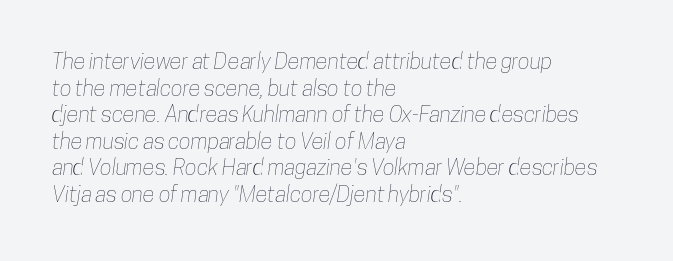
The image shows 22 px text type; set left-aligned, line spacing 1.21x, normal letter spacing, not underlined.
